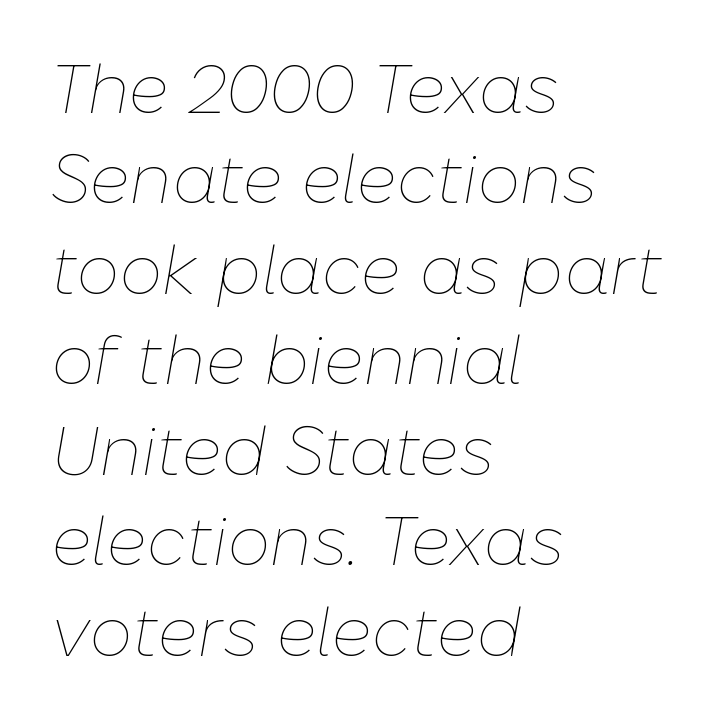
{"italic": "yes", "lean": "right", "slant_degrees": 10, "bold": "no", "weight": "thin", "width": "normal", "stroke_contrast": "low", "x_height": "medium", "monospaced": "no", "underline": "no", "align": "left", "line_spacing": "normal", "line_spacing_ratio": 1.33, "letter_spacing": "normal", "letter_spacing_em": 0.0, "glyph_px": 68}
